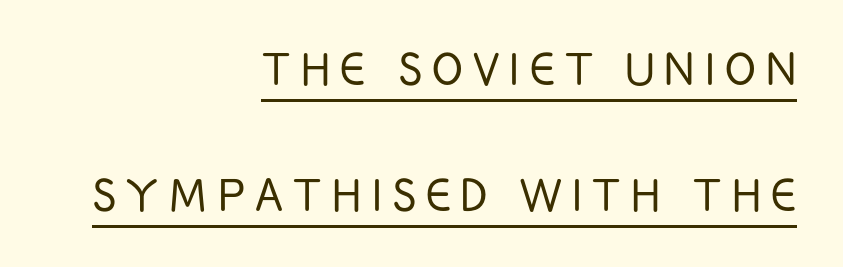
Do the letters lean? They stand straight. The passage shown is typed in a proportional face where columns would drift. The rendered words wear a rule along their underside. Horizontal alignment here is rightward, an uncommon choice for prose. Horizontal bands of white between lines are thick stripes. This reads as an unemphasized weight, regular at the heaviest.
